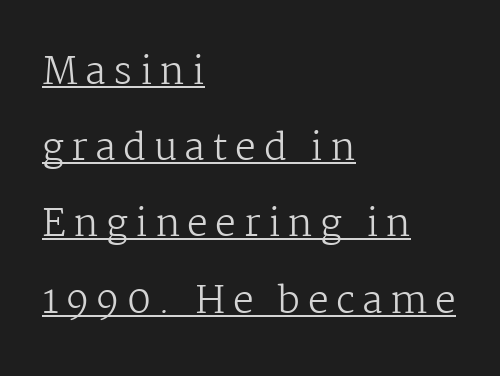
Q: Is the text bold? A: No.
Q: Is the text italic (slanted)? A: No, it is upright.
Q: Is the typeface a serif or a sans-serif typeface? A: Serif.
Q: Is the text underlined? A: Yes.
Q: How is the paragraph aligned? A: Left-aligned.
Q: Is the spacing between letters normal or unusually wide? A: Unusually wide.
Q: Is the spacing between lines tight, normal or loose? A: Loose.
Q: Width (condensed, normal, or wide)? A: Normal.
Q: Stroke contrast? A: Medium.
Q: x-height? A: Medium.
Q: Monospaced? A: No.
